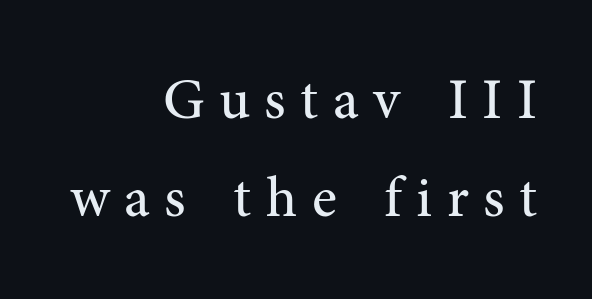
Vertically, the passage feels balanced, rows spaced as you'd expect. Think of a printed novel: that variable character pitch is what you see here. Is this a sans? No — the strokes have serifs. Spacing between characters has been opened up far beyond the box default.
